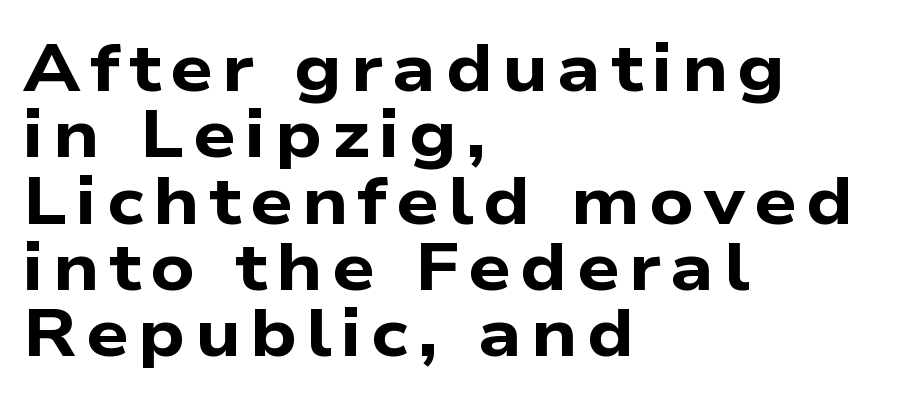
{"serif": "no", "bold": "yes", "weight": "bold", "width": "wide", "stroke_contrast": "low", "x_height": "medium", "monospaced": "no", "underline": "no", "align": "left", "line_spacing": "tight", "line_spacing_ratio": 0.99, "glyph_px": 67}
